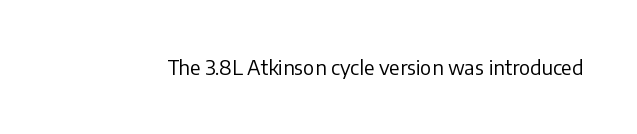
The image shows 20 px text type, upright; set normal letter spacing, not underlined.
